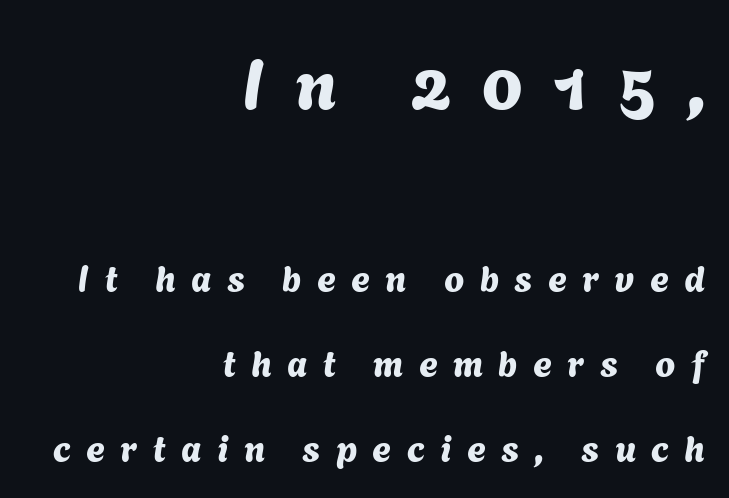
Q: Is the typeface a serif or a sans-serif typeface? A: Sans-serif.
Q: Is the text underlined? A: No.
Q: How is the paragraph aligned? A: Right-aligned.
Q: Is the spacing between letters normal or unusually wide? A: Unusually wide.
Q: Is the spacing between lines tight, normal or loose? A: Loose.
Q: Which block of text is set in a larger size, the first (top) or the second (bottom)? A: The first (top) one.
Q: Width (condensed, normal, or wide)? A: Normal.
Q: Stroke contrast? A: Medium.
Q: x-height? A: Medium.
Q: Monospaced? A: No.
